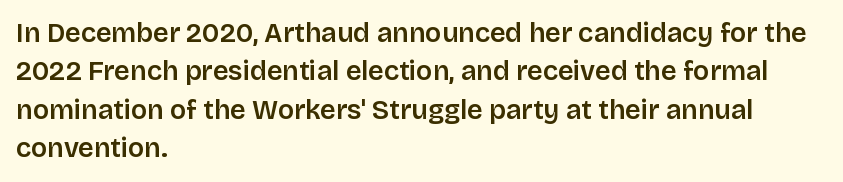
{"italic": "no", "underline": "no", "align": "left", "line_spacing": "normal", "line_spacing_ratio": 1.42, "letter_spacing": "normal", "letter_spacing_em": 0.0, "glyph_px": 27}
